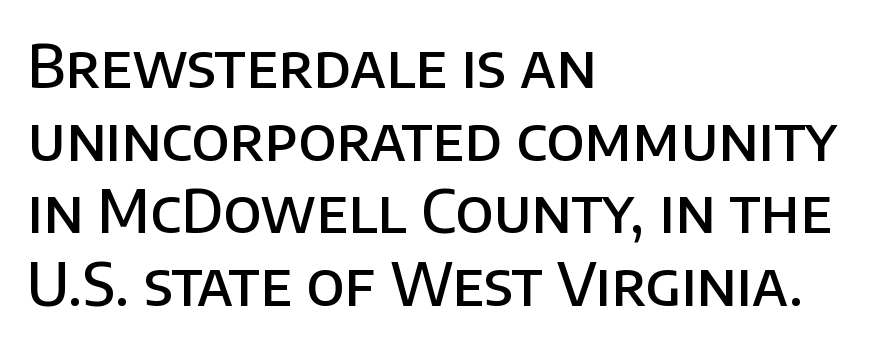
Q: Is the text bold? A: Semi-bold.
Q: Is the text italic (slanted)? A: No, it is upright.
Q: Is the typeface a serif or a sans-serif typeface? A: Sans-serif.
Q: Is the text underlined? A: No.
Q: How is the paragraph aligned? A: Left-aligned.
Q: Is the spacing between letters normal or unusually wide? A: Normal.
Q: Width (condensed, normal, or wide)? A: Normal.
Q: Stroke contrast? A: Low.
Q: x-height? A: Large.
Q: Monospaced? A: No.
